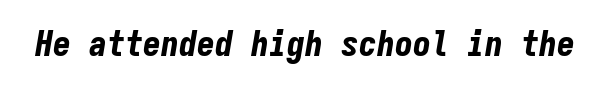
Q: Is the text bold? A: Yes.
Q: Is the text italic (slanted)? A: Yes, it leans right by about 9 degrees.
Q: Is the text underlined? A: No.
Q: Is the spacing between letters normal or unusually wide? A: Normal.
Q: Width (condensed, normal, or wide)? A: Condensed.
Q: Stroke contrast? A: Low.
Q: x-height? A: Medium.
Q: Monospaced? A: Yes.
